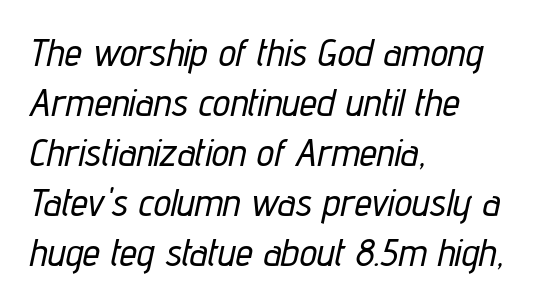
The rendering uses natural spacing where letterforms have individual widths. These lines keep a tight, regular rhythm from letter to letter. Caption: multi-line text, flush left, ragged right. Style check: oblique.
